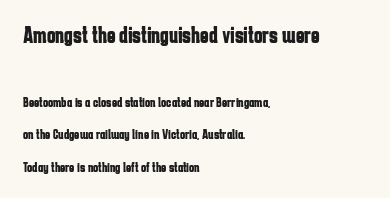
The image shows 23 px bold type, upright; set left-aligned, loose line spacing (2.3x), normal letter spacing, not underlined; the first (top) block is 1.64x larger.
